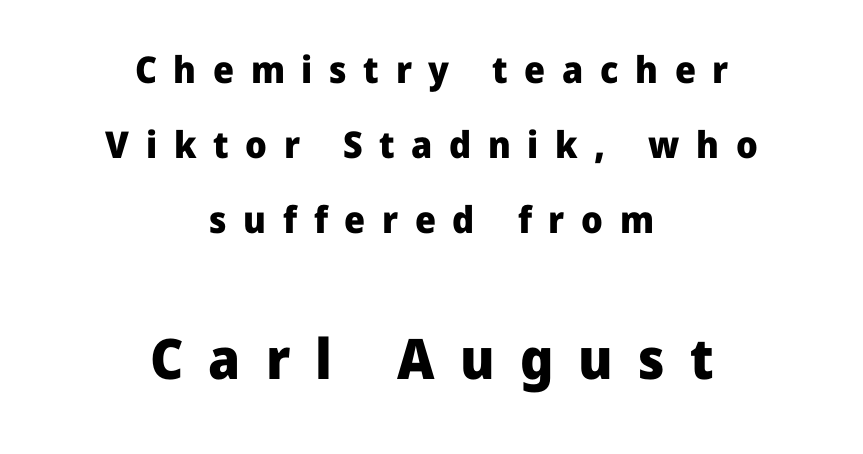
Q: Is the text bold? A: Yes.
Q: Is the text italic (slanted)? A: No, it is upright.
Q: Is the typeface a serif or a sans-serif typeface? A: Sans-serif.
Q: Is the text underlined? A: No.
Q: How is the paragraph aligned? A: Centered.
Q: Is the spacing between letters normal or unusually wide? A: Unusually wide.
Q: Is the spacing between lines tight, normal or loose? A: Loose.
Q: Which block of text is set in a larger size, the first (top) or the second (bottom)? A: The second (bottom) one.
Q: Width (condensed, normal, or wide)? A: Normal.
Q: Stroke contrast? A: Low.
Q: x-height? A: Medium.
Q: Monospaced? A: No.
